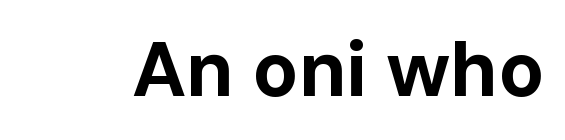
Q: Is the text bold? A: Yes.
Q: Is the text italic (slanted)? A: No, it is upright.
Q: Is the typeface a serif or a sans-serif typeface? A: Sans-serif.
Q: Is the text underlined? A: No.
Q: Is the spacing between letters normal or unusually wide? A: Normal.
Q: Width (condensed, normal, or wide)? A: Normal.
Q: Stroke contrast? A: Low.
Q: x-height? A: Medium.
Q: Monospaced? A: No.
